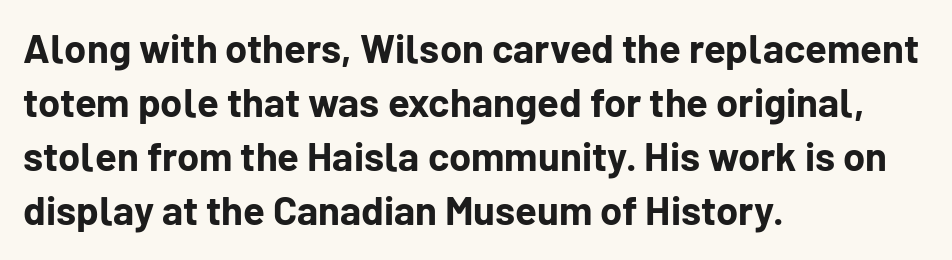
Its strokes are broad and dark, the hallmark of bold type. Alignment: flush left. Every stem runs plumb, perpendicular to the baseline. Is this a fixed-width face? No — the glyphs have proportional, varying widths. Spacing between characters is what you'd get straight out of the box.
